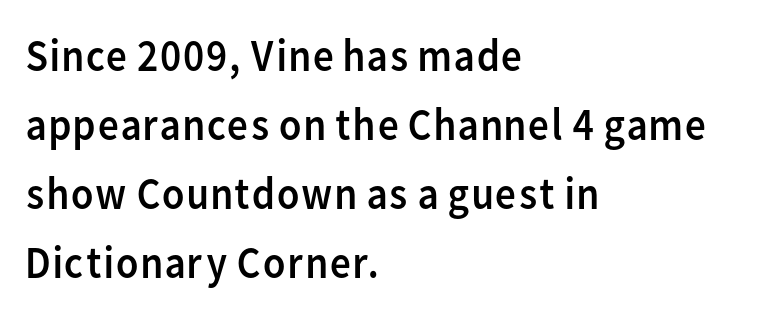
The cut favours lightness, reaching ordinary text weight at its darkest. Each line starts at the same left margin while the right side varies. Is this a fixed-width face? No — the glyphs have proportional, varying widths. This is the regular roman posture of the typeface. Does extra space separate the letters? No, they use regular spacing. The characters display no serif detailing; their extremities are plain.
